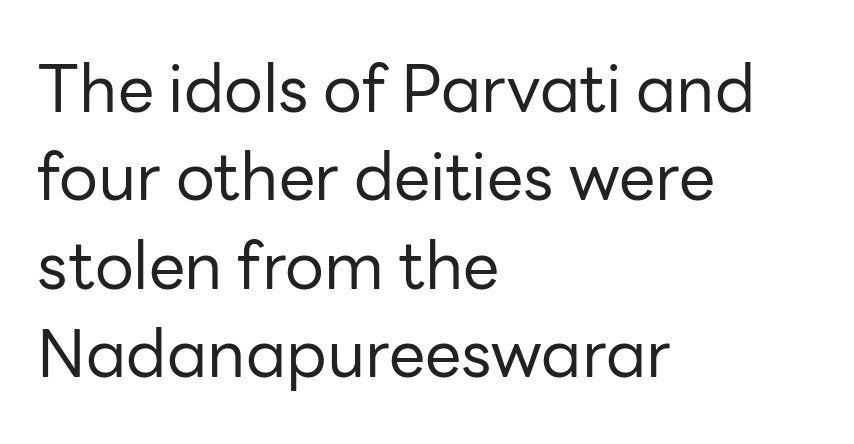
Q: Is the text bold? A: No.
Q: Is the text italic (slanted)? A: No, it is upright.
Q: Is the typeface a serif or a sans-serif typeface? A: Sans-serif.
Q: Is the text underlined? A: No.
Q: How is the paragraph aligned? A: Left-aligned.
Q: Is the spacing between letters normal or unusually wide? A: Normal.
Q: Is the spacing between lines tight, normal or loose? A: Normal.
Q: Width (condensed, normal, or wide)? A: Normal.
Q: Stroke contrast? A: Low.
Q: x-height? A: Medium.
Q: Monospaced? A: No.
